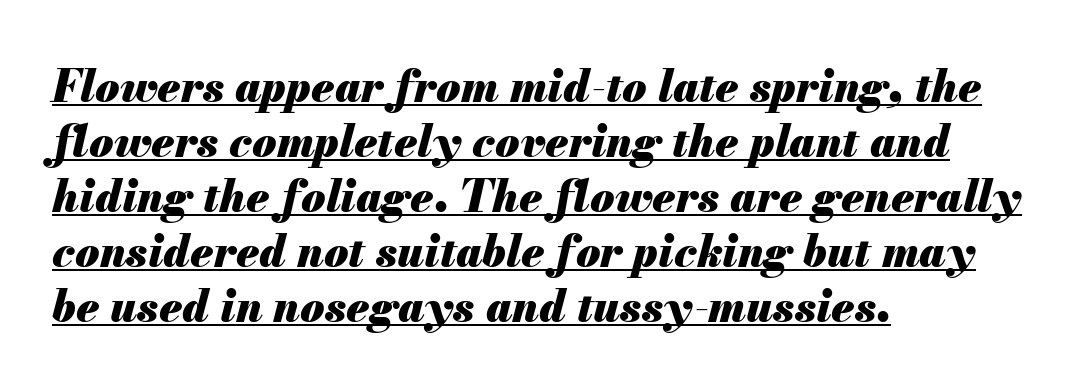
Q: Is the text bold? A: Yes.
Q: Is the text italic (slanted)? A: Yes, it leans right by about 13 degrees.
Q: Is the text underlined? A: Yes.
Q: How is the paragraph aligned? A: Left-aligned.
Q: Is the spacing between letters normal or unusually wide? A: Normal.
Q: Is the spacing between lines tight, normal or loose? A: Normal.
Q: Width (condensed, normal, or wide)? A: Normal.
Q: Stroke contrast? A: Medium.
Q: x-height? A: Small.
Q: Monospaced? A: No.
